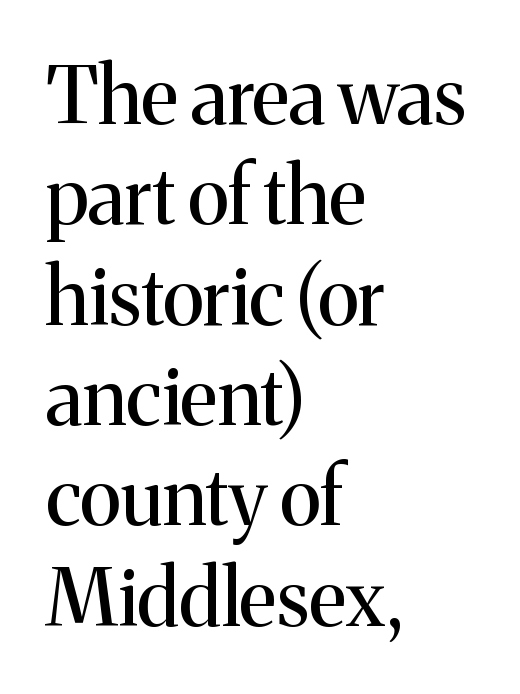
The image shows 79 px regular-weight serif type, upright; set left-aligned, normal line spacing (1.27x), normal letter spacing, not underlined; medium stroke contrast and a medium x-height.
